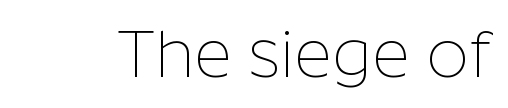
The image shows 66 px thin sans-serif type, upright; set normal letter spacing, not underlined; low stroke contrast and a medium x-height.
